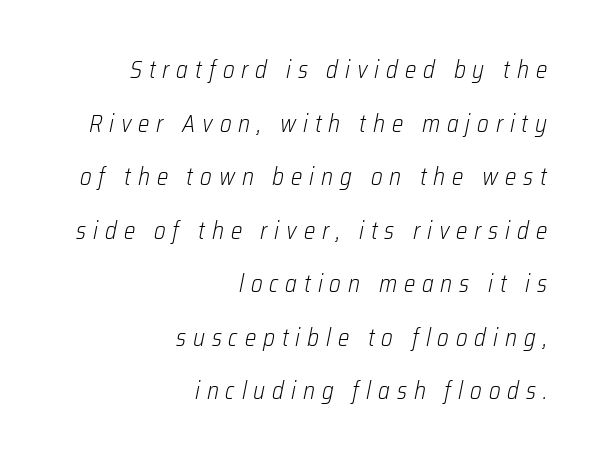
{"italic": "yes", "lean": "right", "slant_degrees": 12, "bold": "no", "underline": "no", "align": "right", "line_spacing": "loose", "line_spacing_ratio": 2.23, "letter_spacing": "wide", "letter_spacing_em": 0.29, "glyph_px": 24}
